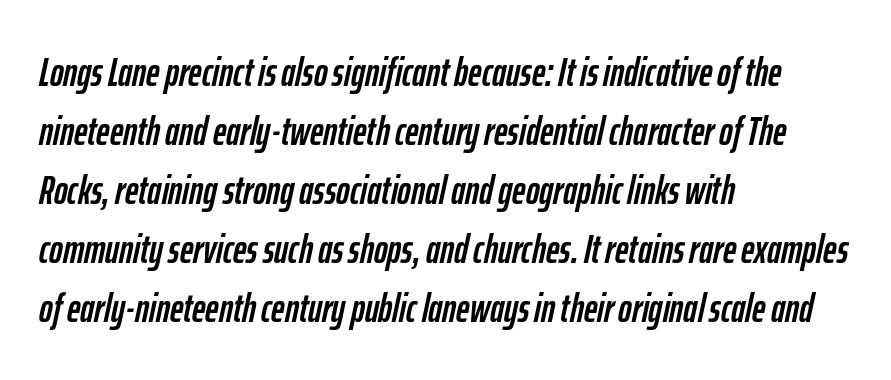
Check under the words: just untouched page. The axis of the letterforms is tilted away from vertical. The paragraph shown leans on its left margin. Regular leading.
